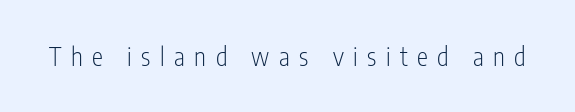
{"italic": "no", "bold": "no", "underline": "no", "letter_spacing": "wide", "letter_spacing_em": 0.38, "glyph_px": 25}
